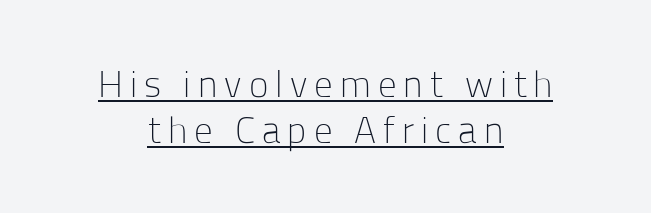
Q: Is the text bold? A: No.
Q: Is the text italic (slanted)? A: No, it is upright.
Q: Is the typeface a serif or a sans-serif typeface? A: Sans-serif.
Q: Is the text underlined? A: Yes.
Q: How is the paragraph aligned? A: Centered.
Q: Width (condensed, normal, or wide)? A: Normal.
Q: Stroke contrast? A: Low.
Q: x-height? A: Medium.
Q: Monospaced? A: No.
